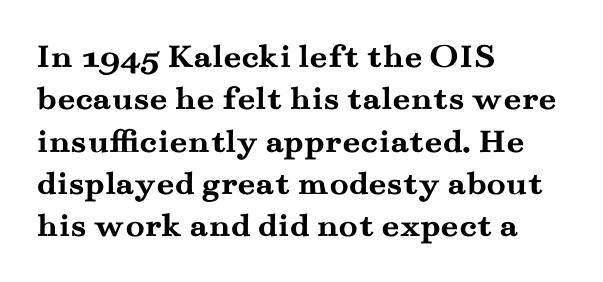
{"serif": "yes", "italic": "no", "bold": "yes", "weight": "semibold", "width": "wide", "stroke_contrast": "medium", "x_height": "small", "monospaced": "no", "underline": "no", "align": "left", "line_spacing_ratio": 1.21, "letter_spacing": "normal", "letter_spacing_em": 0.0, "glyph_px": 35}
